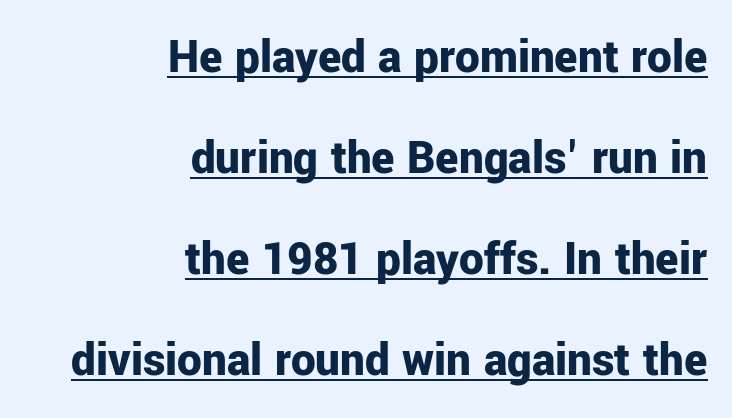
{"serif": "no", "italic": "no", "bold": "yes", "weight": "bold", "width": "normal", "stroke_contrast": "low", "x_height": "medium", "monospaced": "no", "underline": "yes", "align": "right", "line_spacing": "loose", "line_spacing_ratio": 2.06, "letter_spacing": "normal", "letter_spacing_em": 0.0, "glyph_px": 49}
